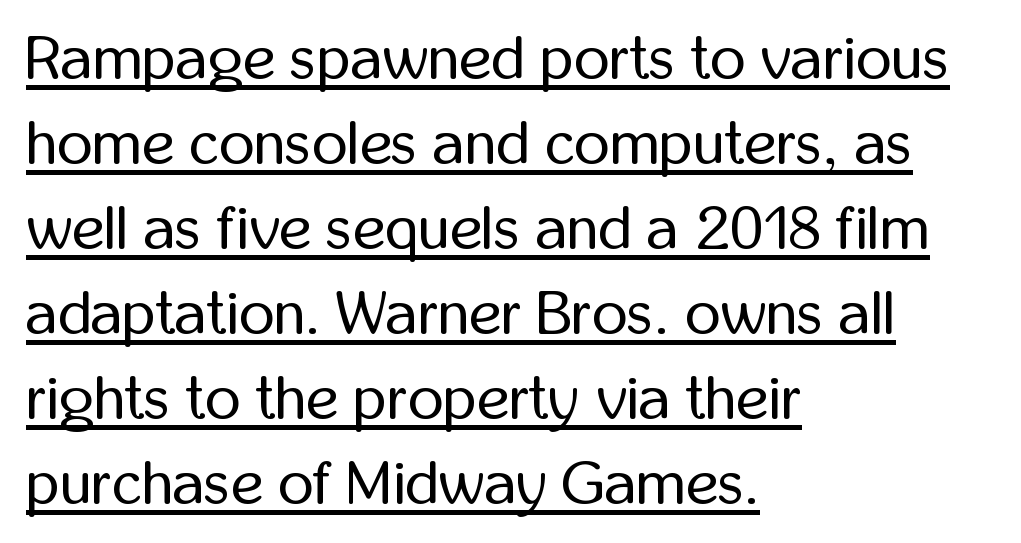
Q: Is the text bold? A: No.
Q: Is the text italic (slanted)? A: No, it is upright.
Q: Is the typeface a serif or a sans-serif typeface? A: Sans-serif.
Q: Is the text underlined? A: Yes.
Q: How is the paragraph aligned? A: Left-aligned.
Q: Is the spacing between letters normal or unusually wide? A: Normal.
Q: Is the spacing between lines tight, normal or loose? A: Normal.
Q: Width (condensed, normal, or wide)? A: Condensed.
Q: Stroke contrast? A: Low.
Q: x-height? A: Medium.
Q: Monospaced? A: No.
